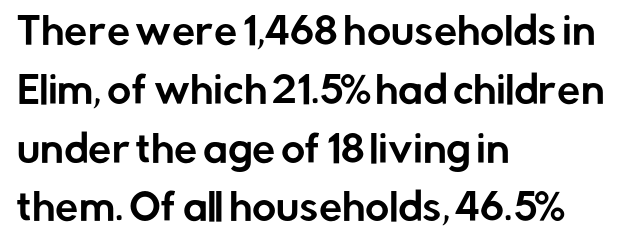
{"serif": "no", "italic": "no", "width": "normal", "stroke_contrast": "low", "x_height": "medium", "monospaced": "no", "underline": "no", "align": "left", "line_spacing": "normal", "line_spacing_ratio": 1.59, "letter_spacing": "normal", "letter_spacing_em": 0.0, "glyph_px": 37}
